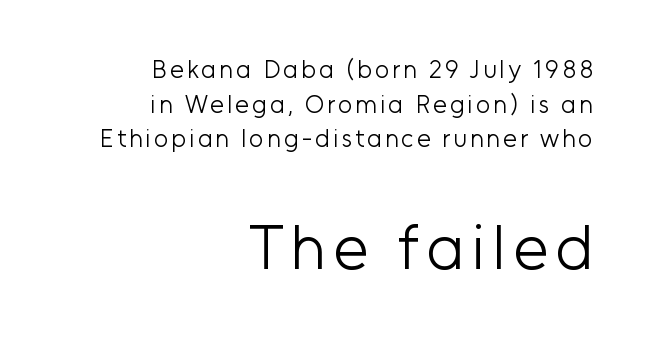
This is the regular roman posture of the typeface. Vertical spacing — default. Ink coverage per letter is moderate at most. The area under the type is left untouched. A typesetter would call this proportional, since set widths differ per character.
